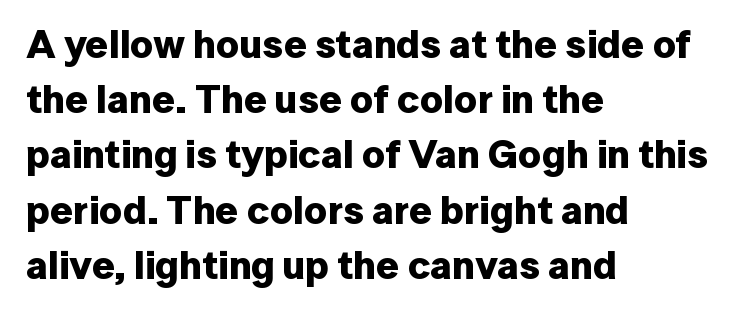
Q: Is the text bold? A: Yes.
Q: Is the text italic (slanted)? A: No, it is upright.
Q: Is the typeface a serif or a sans-serif typeface? A: Sans-serif.
Q: Is the text underlined? A: No.
Q: How is the paragraph aligned? A: Left-aligned.
Q: Is the spacing between letters normal or unusually wide? A: Normal.
Q: Is the spacing between lines tight, normal or loose? A: Normal.
Q: Width (condensed, normal, or wide)? A: Normal.
Q: Stroke contrast? A: Low.
Q: x-height? A: Medium.
Q: Monospaced? A: No.
